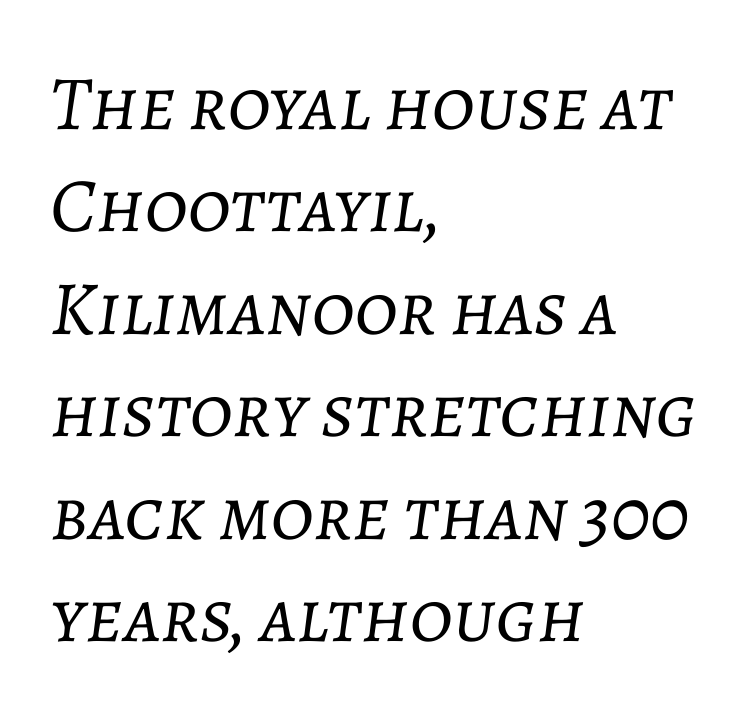
Q: Is the text bold? A: No.
Q: Is the text italic (slanted)? A: Yes, it leans right by about 7 degrees.
Q: Is the text underlined? A: No.
Q: How is the paragraph aligned? A: Left-aligned.
Q: Is the spacing between letters normal or unusually wide? A: Normal.
Q: Is the spacing between lines tight, normal or loose? A: Normal.
Q: Width (condensed, normal, or wide)? A: Normal.
Q: Stroke contrast? A: Low.
Q: x-height? A: Medium.
Q: Monospaced? A: No.
